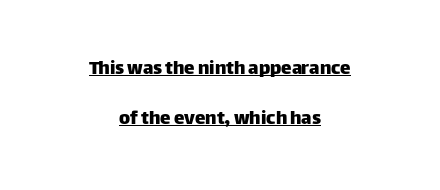
The gaps between neighbouring characters are ordinary and unremarkable. A typesetter would call this leading open, well beyond the default. Emphasis is given by a line drawn under the lettering. Notice how the passage keeps no hard edge, just a central spine. It's the straight-up-and-down kind of type.
